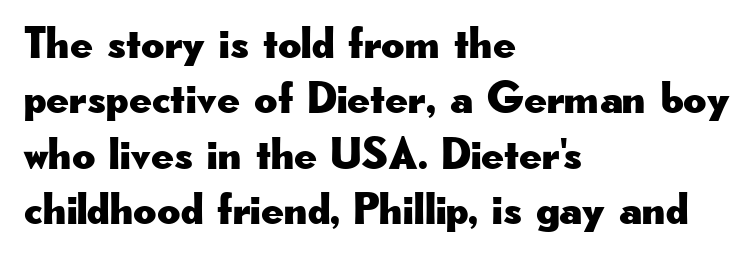
Q: Is the text italic (slanted)? A: No, it is upright.
Q: Is the typeface a serif or a sans-serif typeface? A: Sans-serif.
Q: Is the text underlined? A: No.
Q: How is the paragraph aligned? A: Left-aligned.
Q: Is the spacing between letters normal or unusually wide? A: Normal.
Q: Width (condensed, normal, or wide)? A: Wide.
Q: Stroke contrast? A: Low.
Q: x-height? A: Small.
Q: Monospaced? A: No.
